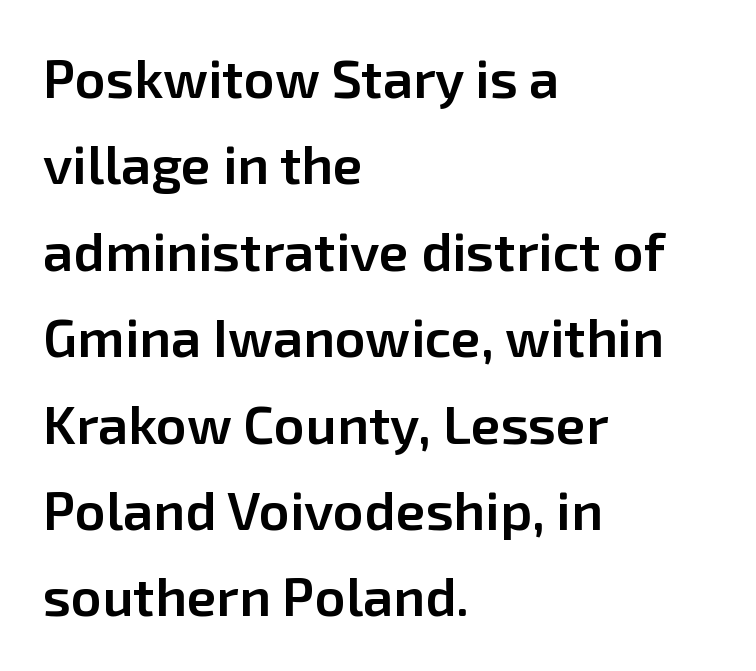
Default kerning and tracking; the words read as compact shapes. The font family rendered here belongs to the sans-serif group. Baseline-to-baseline distance is the conventional proportion of letter height. Designer's note — italics off, roman on. Stroke thickness is moderately raised; the sample reads as semibold. Each letter keeps its own natural width here, so spacing adapts to shape.
